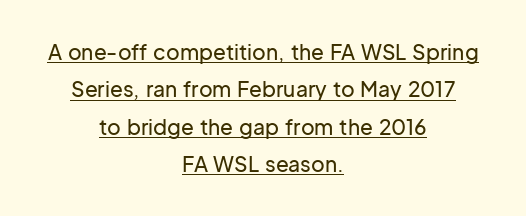
Leftover space on each line is divided equally before and after the words. This is the regular roman posture of the typeface. Does extra space separate the letters? No, they use regular spacing. The rendered words wear a rule along their underside.
